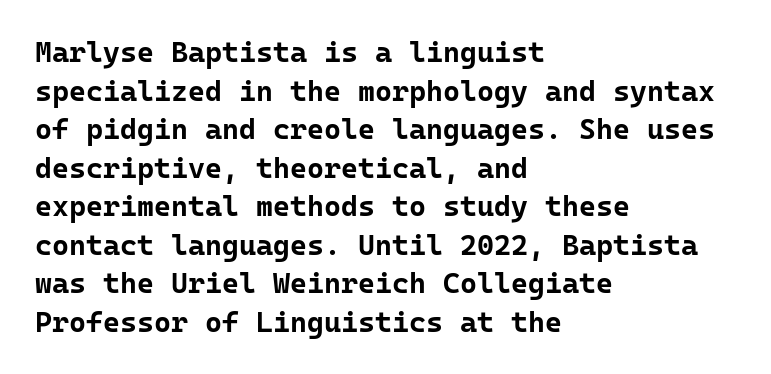
{"serif": "no", "italic": "no", "bold": "yes", "weight": "bold", "width": "normal", "stroke_contrast": "low", "x_height": "medium", "monospaced": "yes", "underline": "no", "align": "left", "line_spacing": "normal", "line_spacing_ratio": 1.33, "letter_spacing": "normal", "letter_spacing_em": 0.0, "glyph_px": 29}
